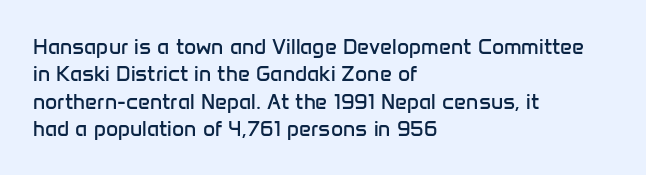
Reading down the block, your eye returns to a fixed left position each line. The weight tops out at a normal text grade. Interline gaps are of average width in this sample. The letters sit at their default tracking, neither squeezed nor spread.
